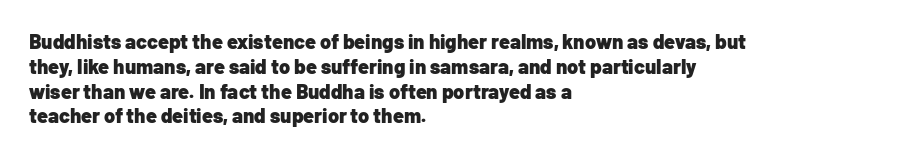
Q: Is the text bold? A: Yes.
Q: Is the text italic (slanted)? A: No, it is upright.
Q: Is the text underlined? A: No.
Q: How is the paragraph aligned? A: Left-aligned.
Q: Is the spacing between letters normal or unusually wide? A: Normal.
